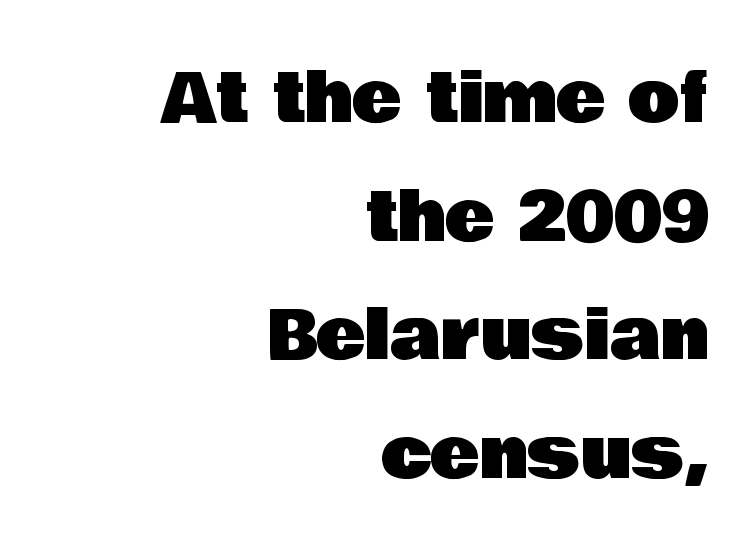
{"serif": "no", "italic": "no", "width": "normal", "stroke_contrast": "low", "x_height": "large", "monospaced": "no", "underline": "no", "align": "right", "line_spacing_ratio": 1.77, "letter_spacing": "normal", "letter_spacing_em": 0.0, "glyph_px": 67}
